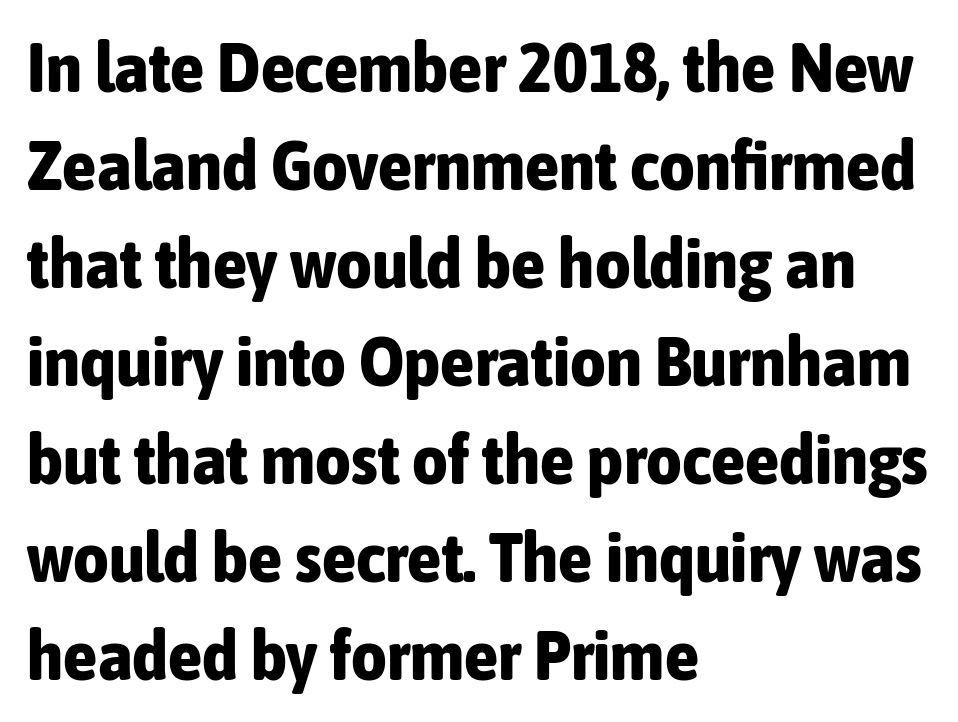
Q: Is the text bold? A: Yes.
Q: Is the text italic (slanted)? A: No, it is upright.
Q: Is the typeface a serif or a sans-serif typeface? A: Sans-serif.
Q: Is the text underlined? A: No.
Q: How is the paragraph aligned? A: Left-aligned.
Q: Is the spacing between letters normal or unusually wide? A: Normal.
Q: Is the spacing between lines tight, normal or loose? A: Normal.
Q: Width (condensed, normal, or wide)? A: Condensed.
Q: Stroke contrast? A: Low.
Q: x-height? A: Medium.
Q: Monospaced? A: No.
